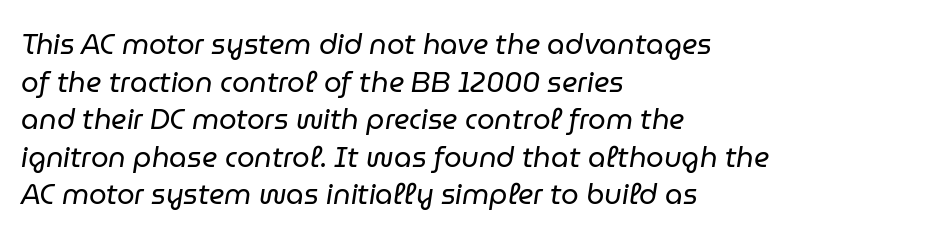
The strip under each line holds only bare page. Stems here are at most as thick as an everyday book face. Standard letterfit; no display-style spreading of the glyphs. Each line starts at the same left margin while the right side varies.
